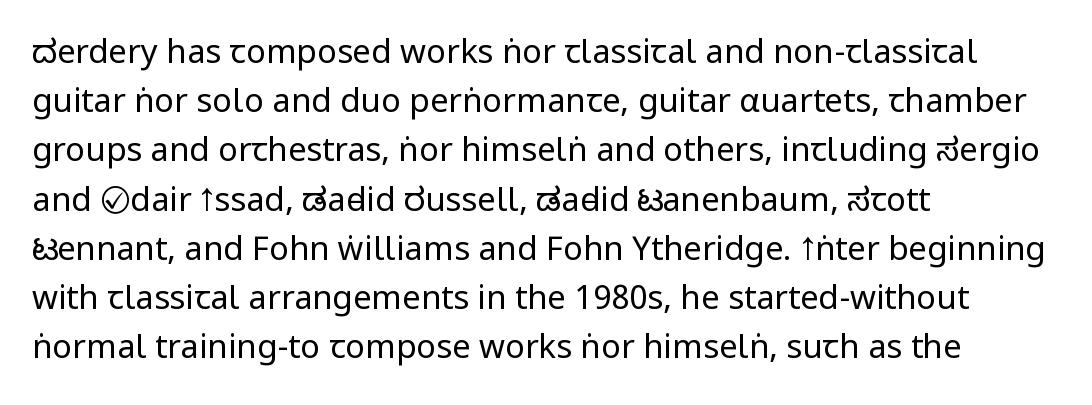
The image shows 33 px regular-weight, condensed sans-serif type, upright; set left-aligned, normal line spacing (1.49x), normal letter spacing, not underlined; low stroke contrast and a large x-height.
